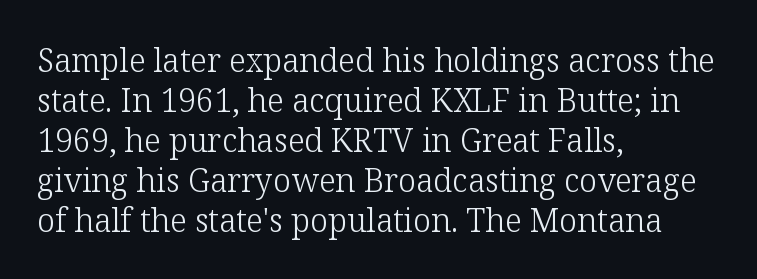
The image shows 32 px light serif type, upright; set left-aligned, normal line spacing (1.25x), normal letter spacing, not underlined; low stroke contrast and a medium x-height.
